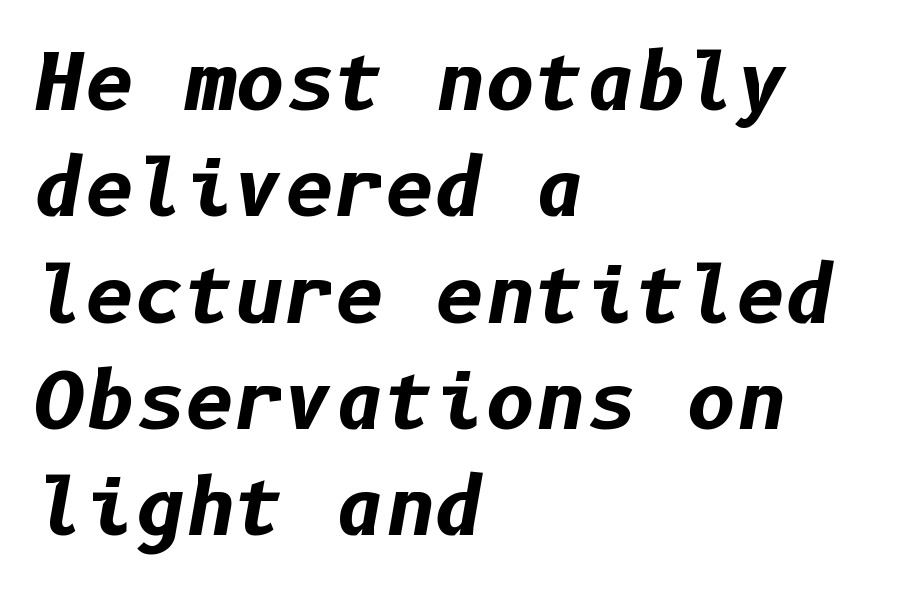
A normal amount of white space separates one row of letters from the next. What stands out about the letter spacing? Nothing — it is the standard amount. In terms of weight, the rendering is a true, heavy bold. Teacher's note: observe the even left margin — that is flush-left alignment. Descenders hang freely into open space.
